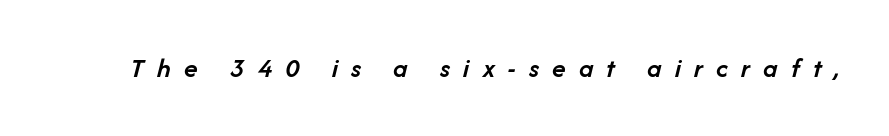
The image shows 28 px semibold type, italic (leaning right); set unusually wide letter spacing (+0.47 em), not underlined; low stroke contrast and a medium x-height.
